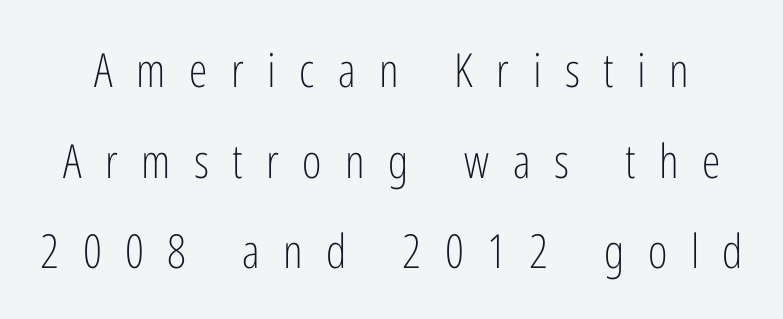
Examine the stroke ends and you'll find no serifs. These glyphs show unthickened strokes, regular width or finer. Looks like regular typesetting: each glyph gets only the width it needs. Caption: expanded tracking, letters set apart. Has an underline been added? It has not.
